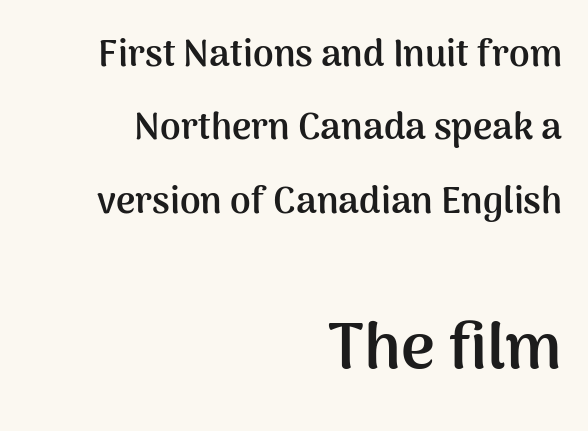
The letters stand straight up with perfectly vertical stems. This sample has the flowing, uneven cadence of proportional lettering. Summary of vertical rhythm: relaxed, with wide interline spacing. The rendering anchors every line to the right-hand side.
